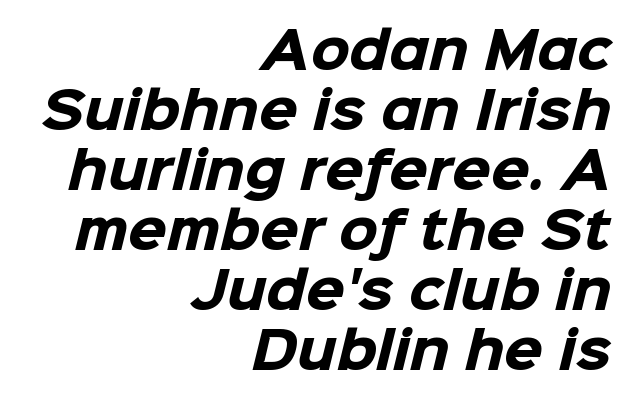
Each letter keeps its own natural width here, so spacing adapts to shape. Type style note: lacks serifs. Weight check: bold — yes, fully. Has an underline been added? It has not.
